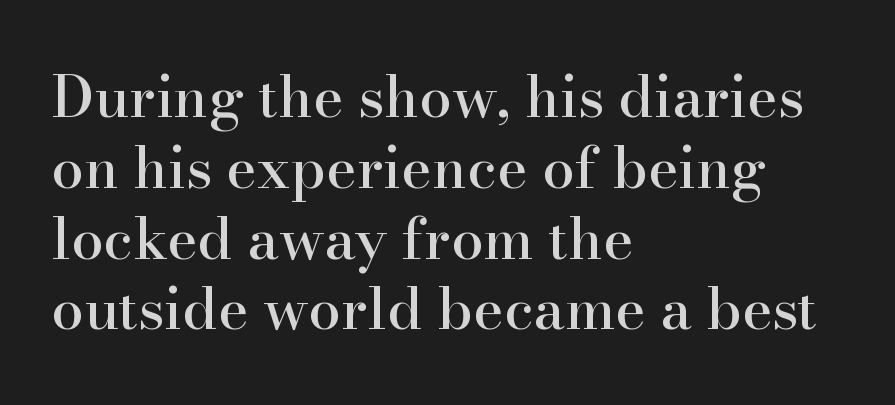
The image shows 58 px serif type, upright; set left-aligned, line spacing 1.22x, normal letter spacing, not underlined; high stroke contrast and a small x-height.
